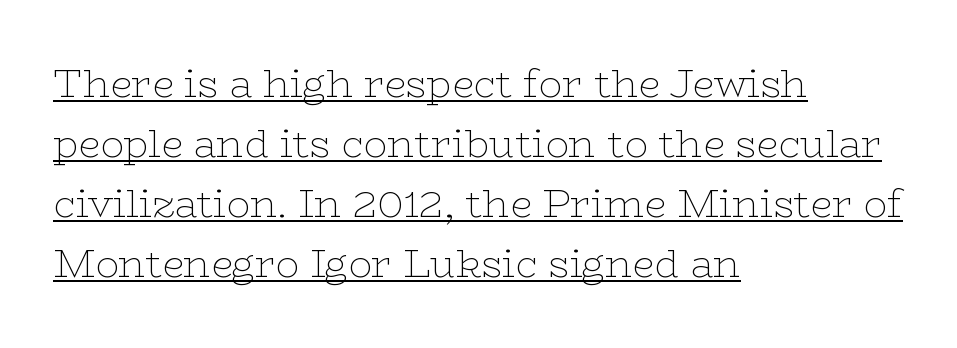
{"serif": "yes", "italic": "no", "bold": "no", "weight": "thin", "width": "wide", "stroke_contrast": "low", "x_height": "medium", "monospaced": "no", "underline": "yes", "align": "left", "line_spacing": "normal", "line_spacing_ratio": 1.54, "letter_spacing": "normal", "letter_spacing_em": 0.0, "glyph_px": 39}
